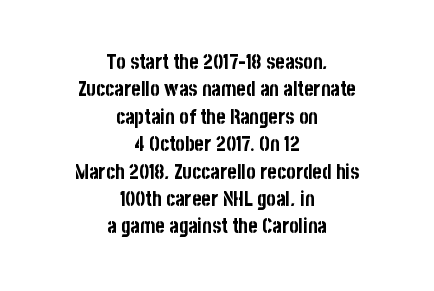
{"italic": "no", "bold": "yes", "underline": "no", "align": "center", "line_spacing": "normal", "line_spacing_ratio": 1.37, "letter_spacing": "normal", "letter_spacing_em": 0.0, "glyph_px": 20}
